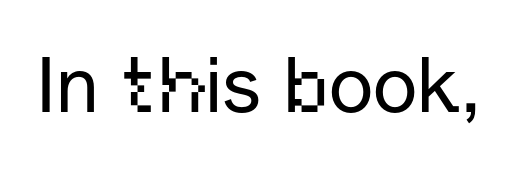
The image shows 78 px sans-serif type, upright; set normal letter spacing, not underlined; low stroke contrast and a medium x-height.
